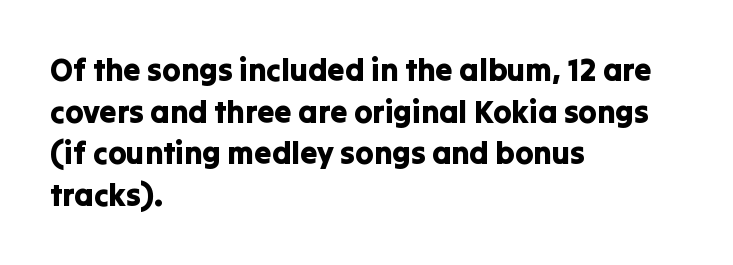
The image shows 31 px sans-serif type, upright; set left-aligned, normal line spacing (1.34x), normal letter spacing, not underlined; low stroke contrast and a medium x-height.
